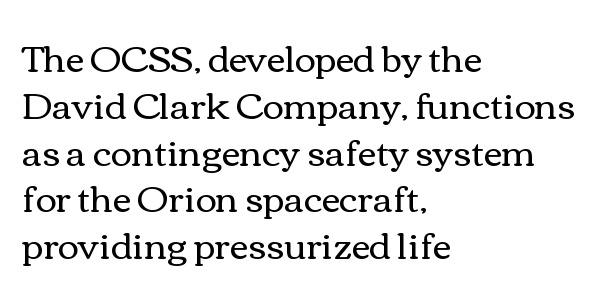
{"italic": "no", "bold": "no", "weight": "regular", "width": "wide", "x_height": "medium", "monospaced": "no", "underline": "no", "align": "left", "line_spacing": "normal", "line_spacing_ratio": 1.3, "letter_spacing": "normal", "letter_spacing_em": 0.0, "glyph_px": 36}
